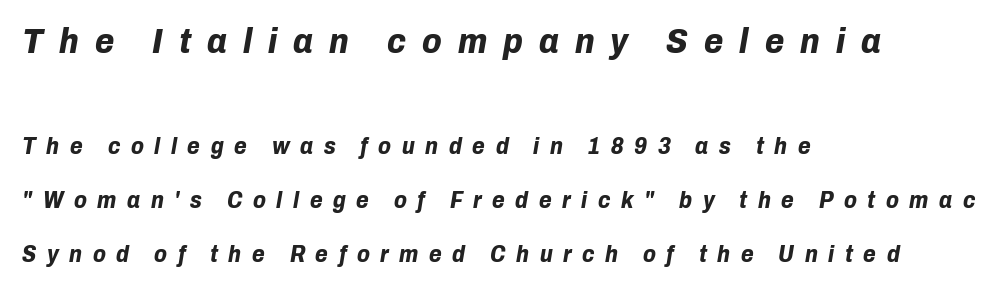
{"italic": "yes", "lean": "right", "slant_degrees": 10, "bold": "yes", "weight": "bold", "width": "normal", "stroke_contrast": "low", "x_height": "medium", "monospaced": "no", "underline": "no", "align": "left", "line_spacing": "loose", "line_spacing_ratio": 2.36, "letter_spacing": "wide", "letter_spacing_em": 0.46, "larger_block": "first", "size_ratio": 1.52, "glyph_px": 35}
